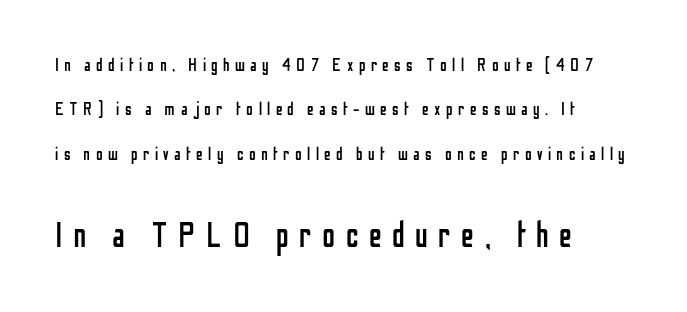
The image shows 35 px regular-weight, condensed sans-serif type, upright; set left-aligned, loose line spacing (2.47x), unusually wide letter spacing (+0.3 em), not underlined; the second (bottom) block is 1.94x larger; low stroke contrast and a medium x-height.
